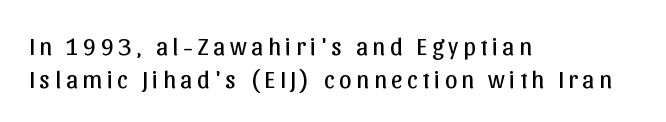
Vertical stems look standard width or narrower in stroke. Horizontal bands of white between lines are of average thickness. When letters stand straight like this, we call the style roman or upright. Rule under the text: the space is simply empty. Teacher's note: observe the even left margin — that is flush-left alignment.
